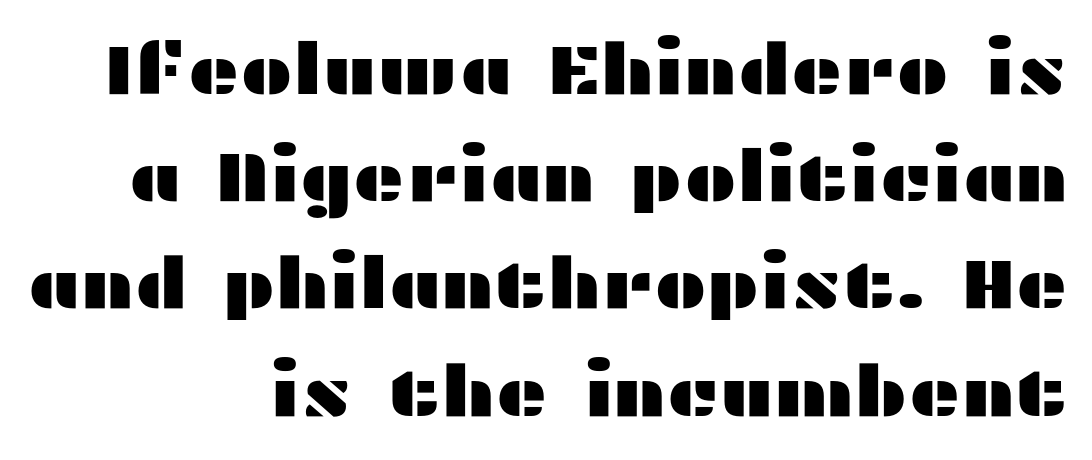
Every stem runs plumb, perpendicular to the baseline. This is sans-serif lettering, the kind often seen on screens and signage. Baseline-to-baseline distance is the conventional proportion of letter height. The letterforms sit shoulder to shoulder at normal distance. Leftover space on each line is placed entirely before the opening word. Decoration check: the copy has no underline.
